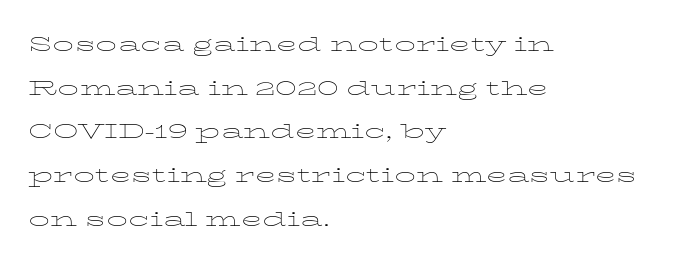
Q: Is the text bold? A: No.
Q: Is the text italic (slanted)? A: No, it is upright.
Q: Is the text underlined? A: No.
Q: How is the paragraph aligned? A: Left-aligned.
Q: Is the spacing between letters normal or unusually wide? A: Normal.
Q: Is the spacing between lines tight, normal or loose? A: Normal.
Q: Width (condensed, normal, or wide)? A: Wide.
Q: Stroke contrast? A: Low.
Q: x-height? A: Medium.
Q: Monospaced? A: No.
